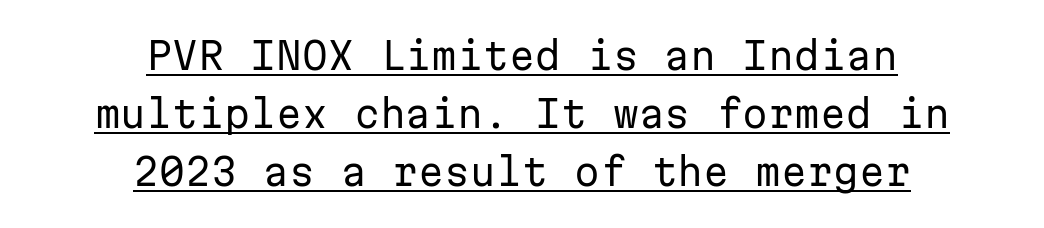
The passage shown is underscored from start to finish. In terms of letterspacing, this is plain default setting. Reading down the block, each line starts at a different indent, mirrored at its end. A sans-serif font was chosen for this passage.
